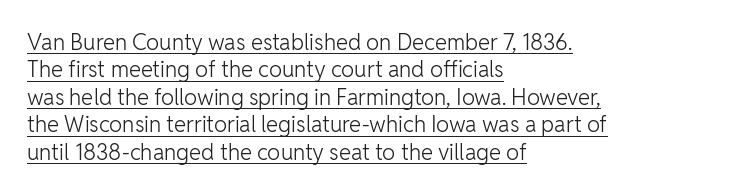
{"italic": "no", "bold": "no", "underline": "yes", "align": "left", "line_spacing": "normal", "line_spacing_ratio": 1.25, "letter_spacing": "normal", "letter_spacing_em": 0.0, "glyph_px": 22}
